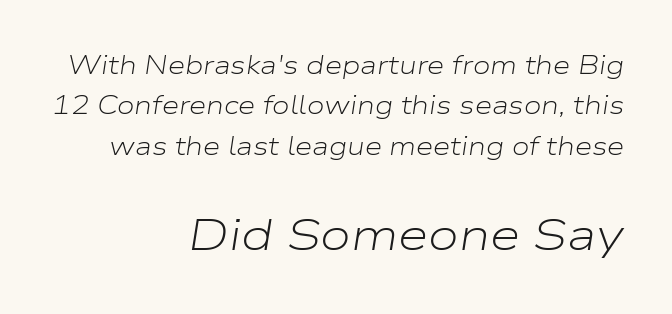
{"italic": "yes", "lean": "right", "slant_degrees": 9, "bold": "no", "weight": "light", "width": "wide", "stroke_contrast": "low", "x_height": "medium", "monospaced": "no", "underline": "no", "align": "right", "line_spacing": "normal", "line_spacing_ratio": 1.62, "letter_spacing": "normal", "letter_spacing_em": 0.0, "larger_block": "second", "size_ratio": 1.76, "glyph_px": 44}
